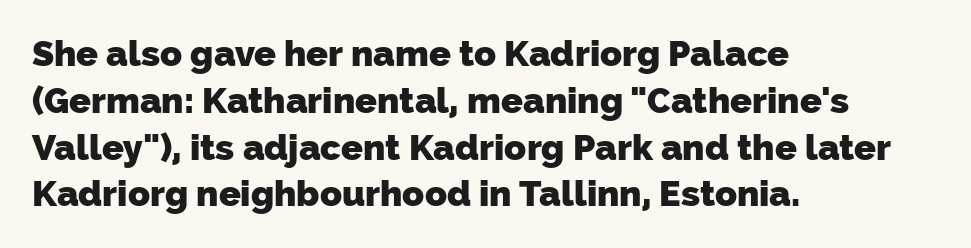
Q: Is the text bold? A: Yes.
Q: Is the typeface a serif or a sans-serif typeface? A: Sans-serif.
Q: Is the text underlined? A: No.
Q: How is the paragraph aligned? A: Left-aligned.
Q: Is the spacing between letters normal or unusually wide? A: Normal.
Q: Is the spacing between lines tight, normal or loose? A: Normal.
Q: Width (condensed, normal, or wide)? A: Normal.
Q: Stroke contrast? A: Low.
Q: x-height? A: Medium.
Q: Monospaced? A: No.
